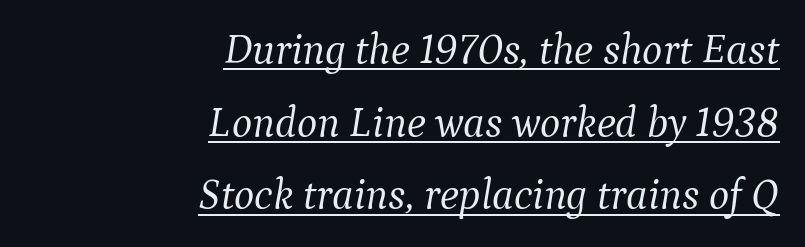
{"serif": "yes", "italic": "yes", "lean": "right", "slant_degrees": 9, "bold": "no", "weight": "light", "width": "normal", "stroke_contrast": "medium", "x_height": "medium", "monospaced": "no", "underline": "yes", "align": "right", "line_spacing": "normal", "line_spacing_ratio": 1.69, "letter_spacing": "normal", "letter_spacing_em": 0.0, "glyph_px": 43}
